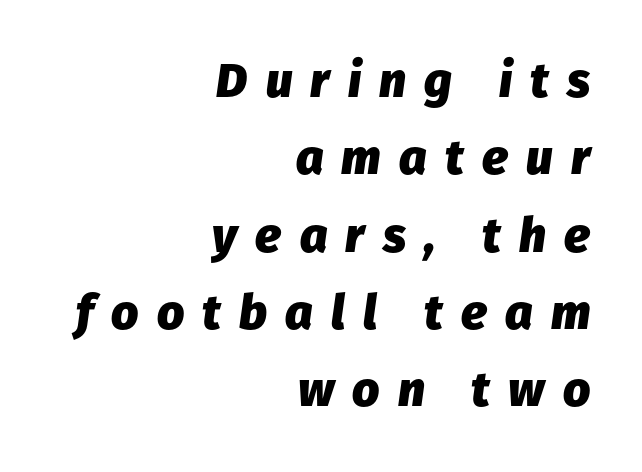
Q: Is the text bold? A: Yes.
Q: Is the text italic (slanted)? A: Yes, it leans right by about 8 degrees.
Q: Is the text underlined? A: No.
Q: How is the paragraph aligned? A: Right-aligned.
Q: Is the spacing between letters normal or unusually wide? A: Unusually wide.
Q: Is the spacing between lines tight, normal or loose? A: Normal.
Q: Width (condensed, normal, or wide)? A: Normal.
Q: Stroke contrast? A: Low.
Q: x-height? A: Medium.
Q: Monospaced? A: No.
